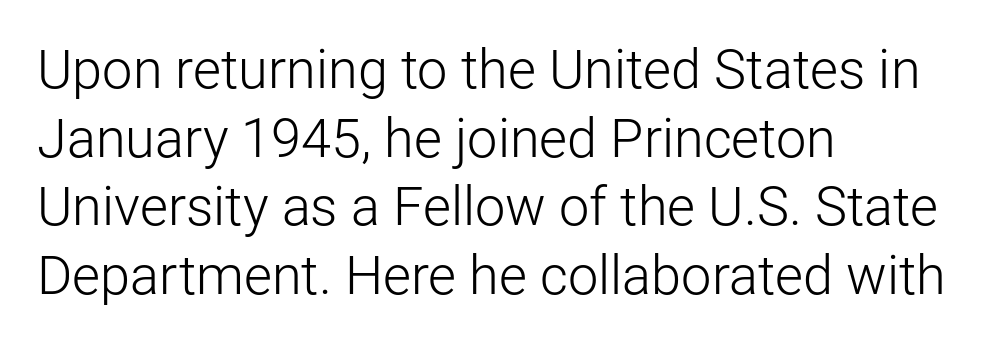
Q: Is the text bold? A: No.
Q: Is the text italic (slanted)? A: No, it is upright.
Q: Is the typeface a serif or a sans-serif typeface? A: Sans-serif.
Q: Is the text underlined? A: No.
Q: How is the paragraph aligned? A: Left-aligned.
Q: Is the spacing between letters normal or unusually wide? A: Normal.
Q: Is the spacing between lines tight, normal or loose? A: Normal.
Q: Width (condensed, normal, or wide)? A: Normal.
Q: Stroke contrast? A: Low.
Q: x-height? A: Medium.
Q: Monospaced? A: No.
